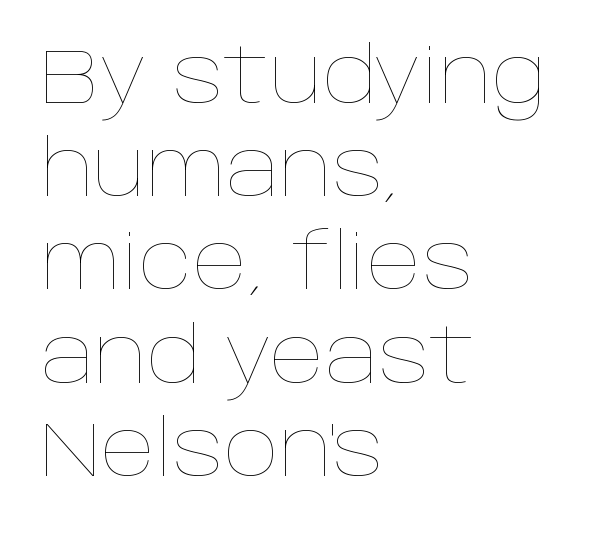
{"italic": "no", "bold": "no", "weight": "thin", "width": "normal", "stroke_contrast": "low", "x_height": "large", "monospaced": "no", "underline": "no", "align": "left", "line_spacing_ratio": 1.21, "letter_spacing": "normal", "letter_spacing_em": 0.0, "glyph_px": 77}
